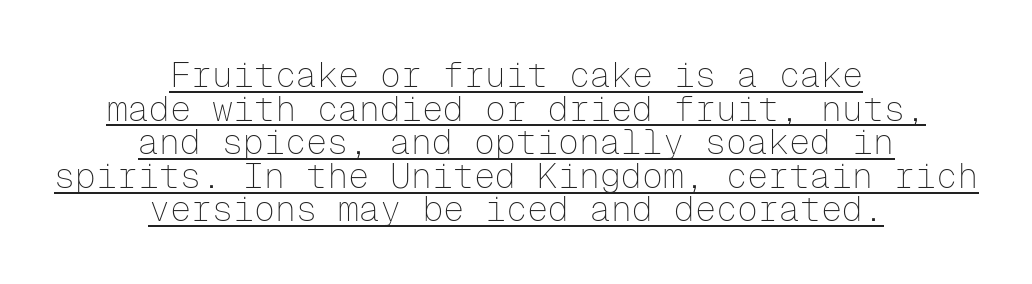
The image shows 35 px thin sans-serif type, upright, monospaced; set centered, tight line spacing (0.96x), normal letter spacing, underlined; low stroke contrast and a medium x-height.
